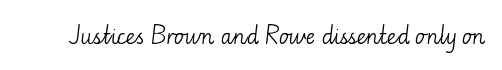
The image shows 21 px text type; set normal letter spacing, not underlined.
